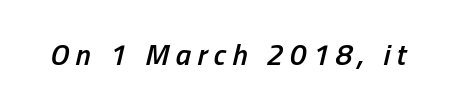
Q: Is the text bold? A: Semi-bold.
Q: Is the text italic (slanted)? A: Yes, it leans right by about 13 degrees.
Q: Is the text underlined? A: No.
Q: Is the spacing between letters normal or unusually wide? A: Unusually wide.
Q: Width (condensed, normal, or wide)? A: Condensed.
Q: Stroke contrast? A: Low.
Q: x-height? A: Medium.
Q: Monospaced? A: No.
